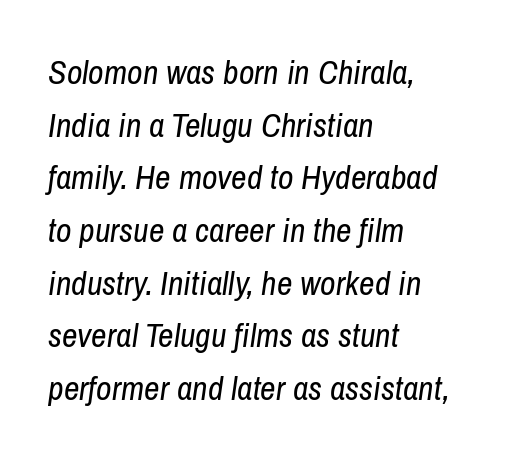
Q: Is the text bold? A: No.
Q: Is the text italic (slanted)? A: Yes, it leans right by about 8 degrees.
Q: Is the text underlined? A: No.
Q: How is the paragraph aligned? A: Left-aligned.
Q: Is the spacing between letters normal or unusually wide? A: Normal.
Q: Is the spacing between lines tight, normal or loose? A: Normal.
Q: Width (condensed, normal, or wide)? A: Condensed.
Q: Stroke contrast? A: Low.
Q: x-height? A: Medium.
Q: Monospaced? A: No.
